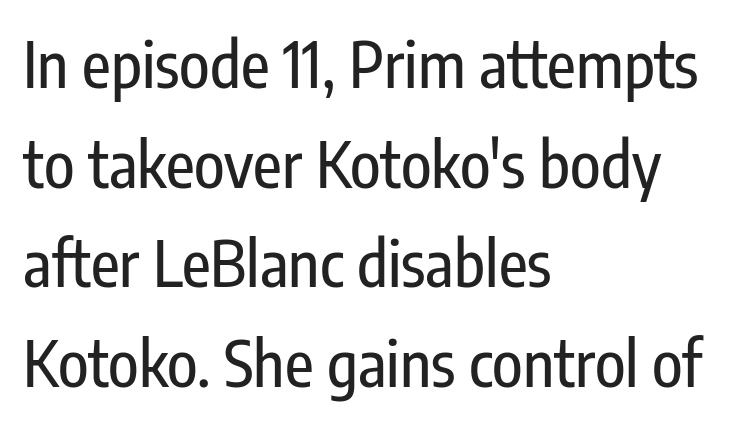
{"serif": "no", "italic": "no", "width": "condensed", "stroke_contrast": "low", "x_height": "medium", "monospaced": "no", "underline": "no", "align": "left", "line_spacing": "normal", "line_spacing_ratio": 1.58, "letter_spacing": "normal", "letter_spacing_em": 0.0, "glyph_px": 63}
